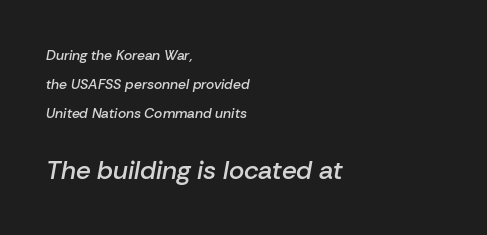
Q: Is the text bold? A: Semi-bold.
Q: Is the text italic (slanted)? A: Yes, it leans right by about 10 degrees.
Q: Is the text underlined? A: No.
Q: How is the paragraph aligned? A: Left-aligned.
Q: Is the spacing between letters normal or unusually wide? A: Normal.
Q: Is the spacing between lines tight, normal or loose? A: Loose.
Q: Which block of text is set in a larger size, the first (top) or the second (bottom)? A: The second (bottom) one.
